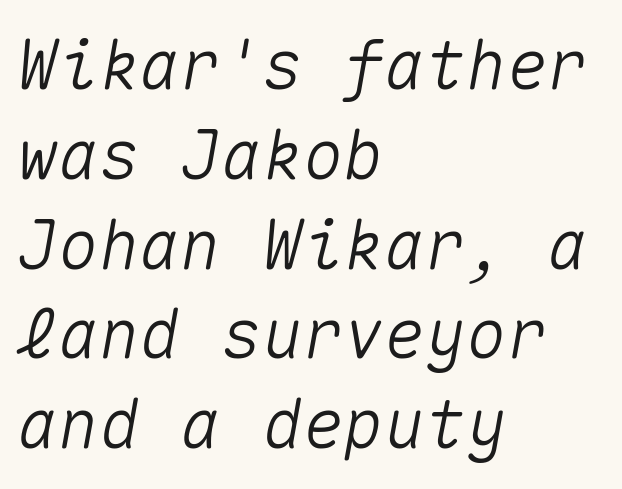
{"italic": "yes", "lean": "right", "slant_degrees": 10, "width": "normal", "stroke_contrast": "medium", "x_height": "medium", "monospaced": "yes", "underline": "no", "align": "left", "line_spacing": "normal", "line_spacing_ratio": 1.32, "letter_spacing": "normal", "letter_spacing_em": 0.0, "glyph_px": 68}
